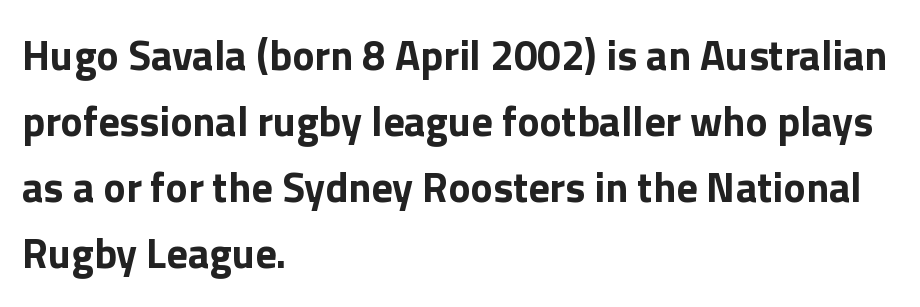
The image shows 42 px bold sans-serif type, upright; set left-aligned, normal line spacing (1.57x), normal letter spacing, not underlined; a medium x-height.
